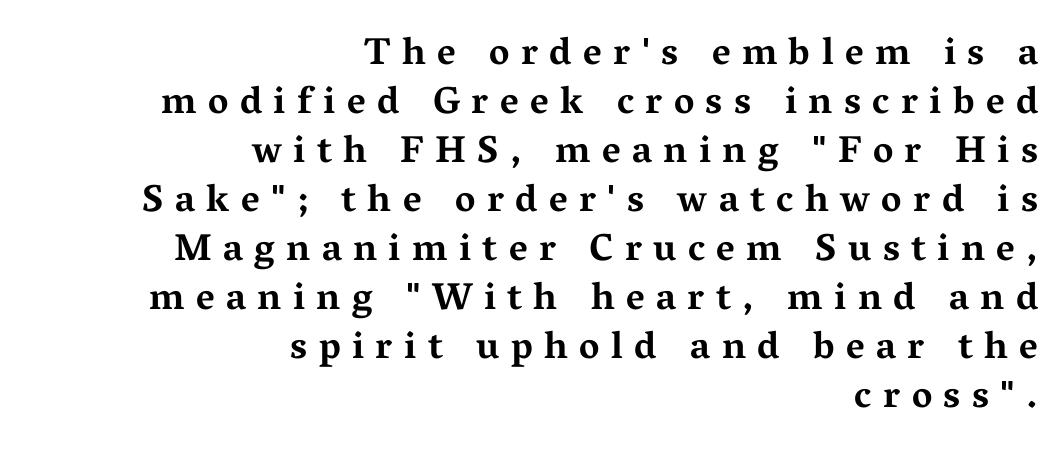
{"serif": "yes", "italic": "no", "bold": "yes", "weight": "bold", "width": "wide", "stroke_contrast": "medium", "x_height": "medium", "monospaced": "no", "underline": "no", "align": "right", "line_spacing": "normal", "line_spacing_ratio": 1.29, "letter_spacing": "wide", "letter_spacing_em": 0.3, "glyph_px": 38}
